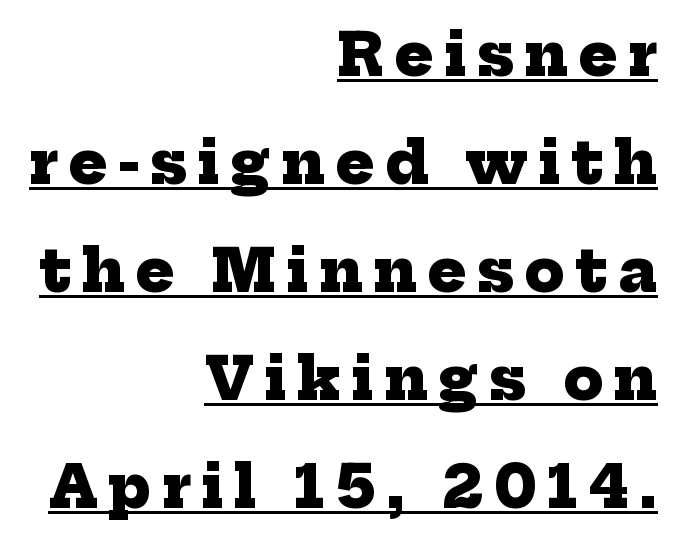
To sum up the face: it has serifs. Notice how a bar underscores the lettering throughout. Strong, thick strokes mark this as bold type. Do the characters align in a grid? No, the font is proportional. A student would call this right alignment; a typographer would say flush right, rag left.
